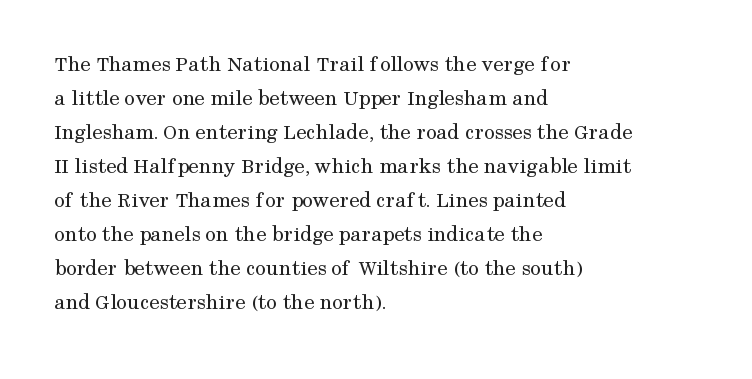
Q: Is the text bold? A: No.
Q: Is the text italic (slanted)? A: No, it is upright.
Q: Is the text underlined? A: No.
Q: How is the paragraph aligned? A: Left-aligned.
Q: Is the spacing between letters normal or unusually wide? A: Normal.
Q: Is the spacing between lines tight, normal or loose? A: Normal.
